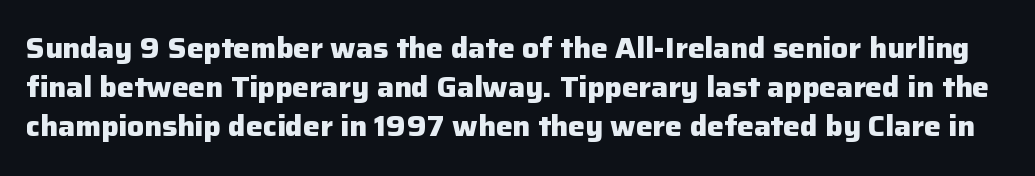
Its strokes are broad and dark, the hallmark of bold type. Upright lettering throughout. Anything drawn beneath the words? Only blank space. One glance says typical: line gaps are just what's usual. The typeface chosen for these lines omits serifs.
